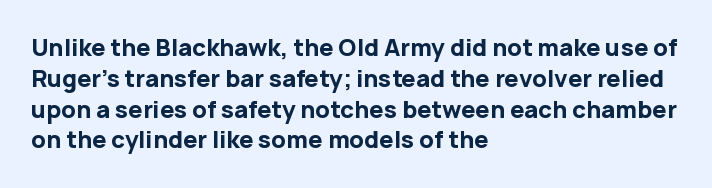
It's the straight-up-and-down kind of type. Descender tails drop into unmarked territory. Weight check: bold — yes, fully. Line beginnings align vertically; line endings do not.
